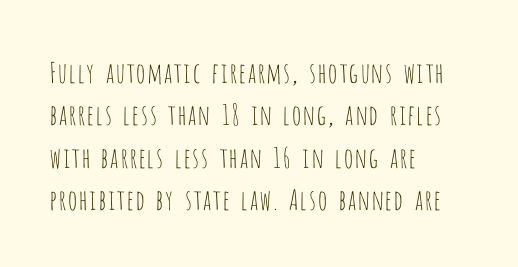
The image shows 28 px thin, condensed sans-serif type, upright; set left-aligned, normal line spacing (1.51x), normal letter spacing, not underlined; low stroke contrast and a large x-height.
